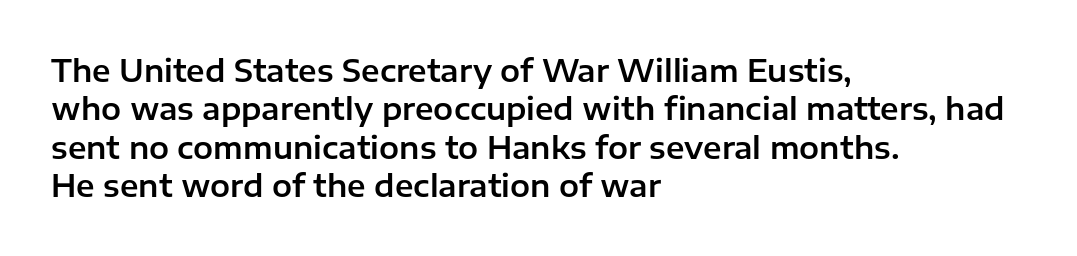
The image shows 30 px sans-serif type, upright; set left-aligned, normal line spacing (1.28x), normal letter spacing, not underlined; low stroke contrast and a medium x-height.
